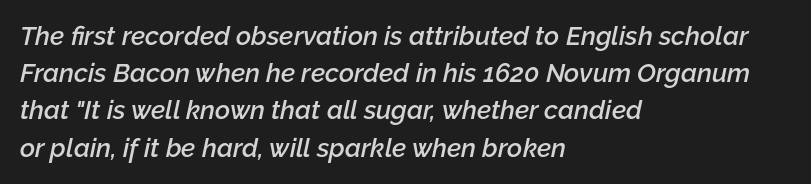
Q: Is the text bold? A: Semi-bold.
Q: Is the text italic (slanted)? A: Yes, it leans right by about 12 degrees.
Q: Is the text underlined? A: No.
Q: How is the paragraph aligned? A: Left-aligned.
Q: Is the spacing between letters normal or unusually wide? A: Normal.
Q: Is the spacing between lines tight, normal or loose? A: Normal.
